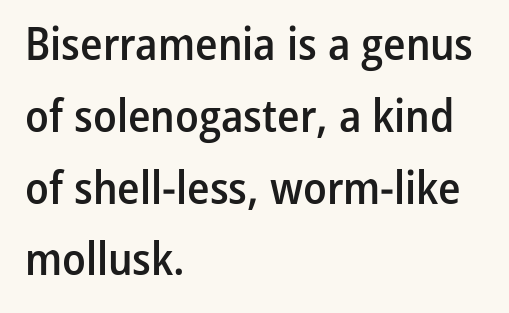
{"serif": "no", "italic": "no", "bold": "semi", "weight": "semibold", "width": "condensed", "stroke_contrast": "low", "x_height": "medium", "monospaced": "no", "underline": "no", "align": "left", "line_spacing": "normal", "line_spacing_ratio": 1.56, "letter_spacing": "normal", "letter_spacing_em": 0.0, "glyph_px": 46}
